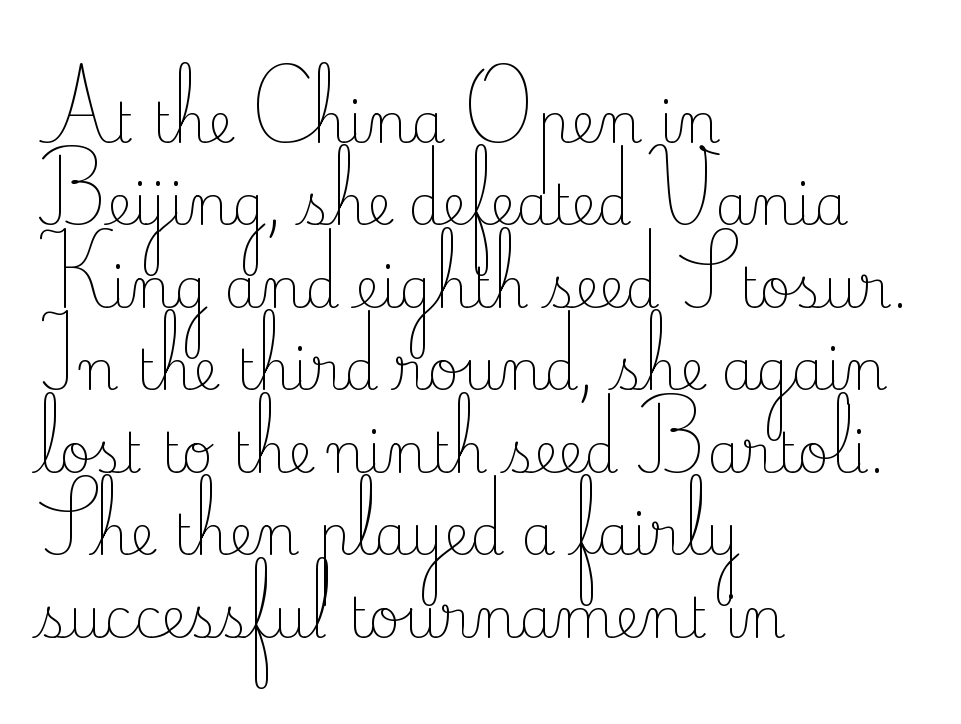
The image shows 55 px light serif type, upright; set left-aligned, normal line spacing (1.5x), normal letter spacing, not underlined; low stroke contrast and a small x-height.
